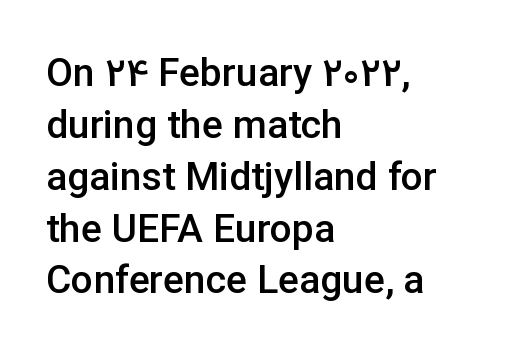
The image shows 39 px semibold sans-serif type, upright; set left-aligned, normal line spacing (1.33x), normal letter spacing, not underlined; low stroke contrast and a medium x-height.
